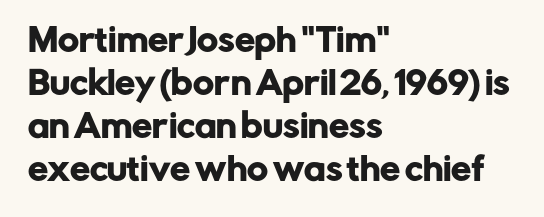
The letters stand straight up with perfectly vertical stems. Compared with typical paragraphs, the rows here are spaced about the same. Reading down the block, your eye returns to a fixed left position each line. Check where the strokes stop: nothing finishes them off — pure sans. Words appear dense and cohesive because spacing is normal.
